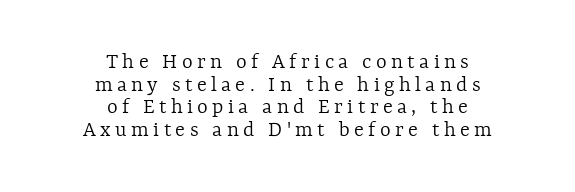
{"italic": "no", "bold": "no", "underline": "no", "align": "center", "line_spacing": "tight", "line_spacing_ratio": 0.98, "glyph_px": 23}
